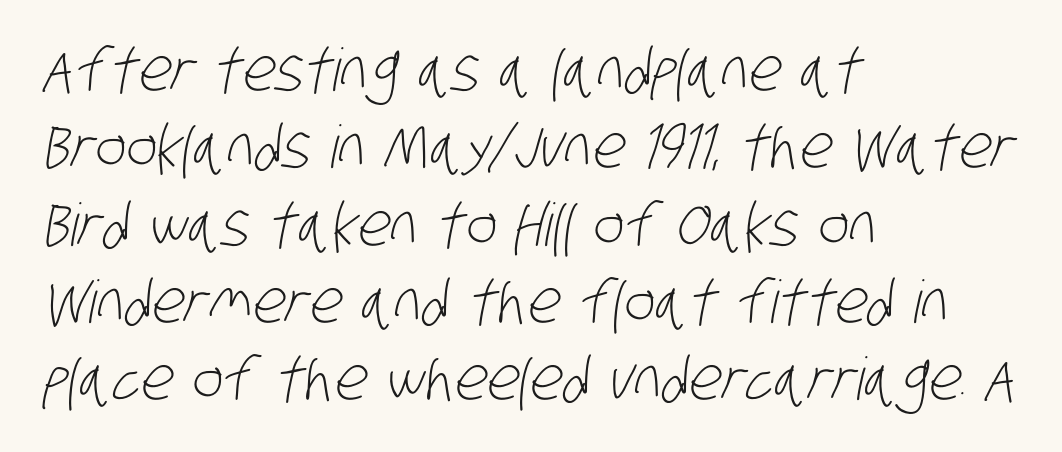
Q: Is the text bold? A: No.
Q: Is the typeface a serif or a sans-serif typeface? A: Sans-serif.
Q: Is the text underlined? A: No.
Q: How is the paragraph aligned? A: Left-aligned.
Q: Is the spacing between letters normal or unusually wide? A: Normal.
Q: Is the spacing between lines tight, normal or loose? A: Normal.
Q: Width (condensed, normal, or wide)? A: Condensed.
Q: Stroke contrast? A: Low.
Q: x-height? A: Large.
Q: Monospaced? A: No.
